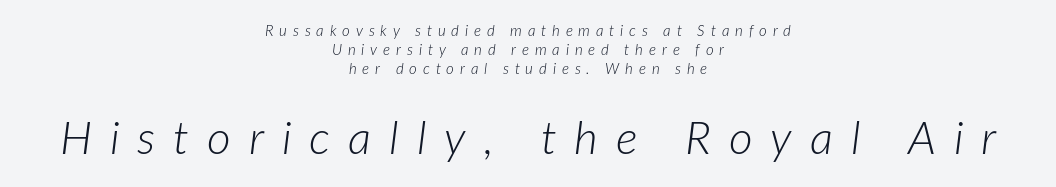
Q: Is the text bold? A: No.
Q: Is the text italic (slanted)? A: Yes, it leans right by about 7 degrees.
Q: Is the text underlined? A: No.
Q: How is the paragraph aligned? A: Centered.
Q: Is the spacing between letters normal or unusually wide? A: Unusually wide.
Q: Is the spacing between lines tight, normal or loose? A: Normal.
Q: Which block of text is set in a larger size, the first (top) or the second (bottom)? A: The second (bottom) one.
Q: Width (condensed, normal, or wide)? A: Normal.
Q: Stroke contrast? A: Low.
Q: x-height? A: Medium.
Q: Monospaced? A: No.
